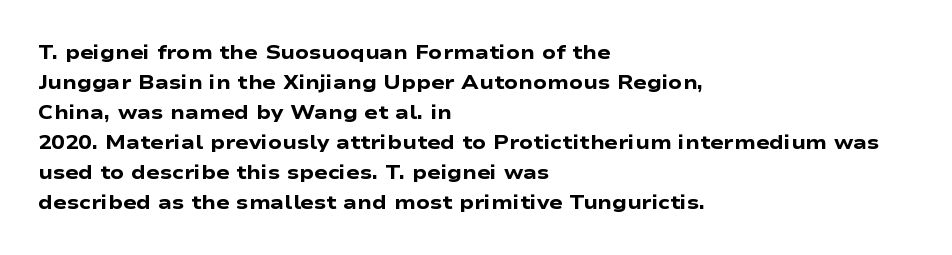
The image shows 20 px bold type, upright; set left-aligned, normal line spacing (1.5x), normal letter spacing, not underlined.
